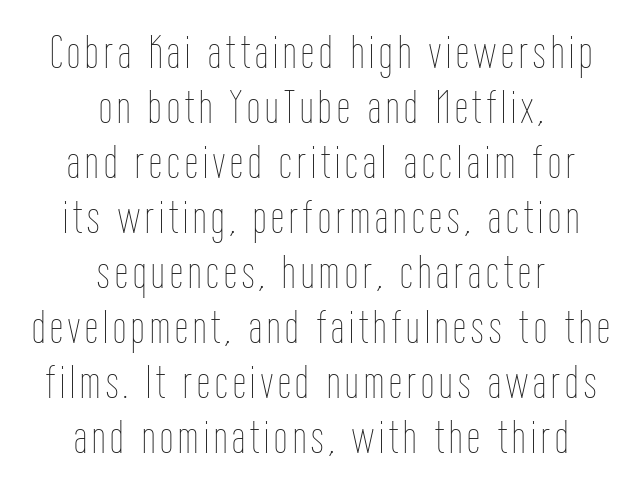
Q: Is the text bold? A: No.
Q: Is the text italic (slanted)? A: No, it is upright.
Q: Is the text underlined? A: No.
Q: How is the paragraph aligned? A: Centered.
Q: Width (condensed, normal, or wide)? A: Condensed.
Q: Stroke contrast? A: Low.
Q: x-height? A: Medium.
Q: Monospaced? A: No.
